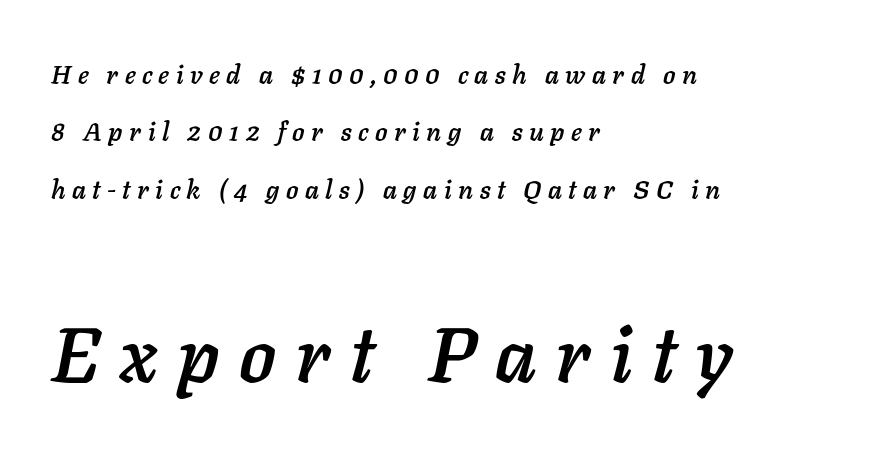
The image shows 77 px text type, italic (leaning right); set left-aligned, loose line spacing (2.21x), unusually wide letter spacing (+0.25 em), not underlined; the second (bottom) block is 2.96x larger; low stroke contrast and a medium x-height.
